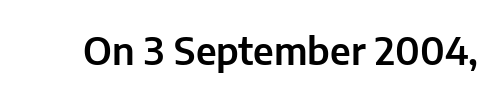
The image shows 38 px sans-serif type, upright; set normal letter spacing, not underlined; low stroke contrast and a medium x-height.
